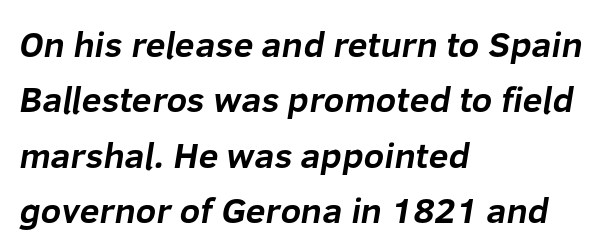
The image shows 36 px bold sans-serif type; set left-aligned, normal line spacing (1.54x), normal letter spacing, not underlined; low stroke contrast and a medium x-height.
